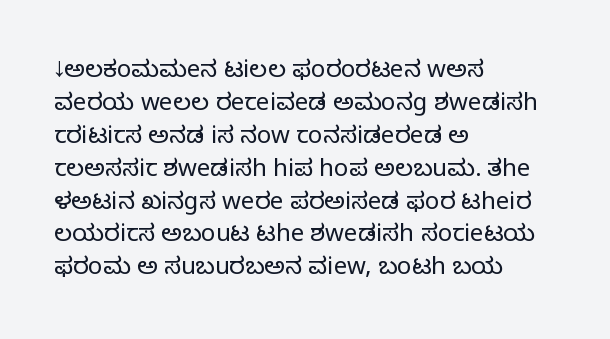
These lines stack with their left ends in a neat column. Letters rest on an invisible, unmarked baseline. The lines sit at an ordinary, default distance from one another. The type sits square on the baseline with zero lean. No letter is thick-stroked: the sample isn't bold. Default kerning and tracking; the words read as compact shapes.
